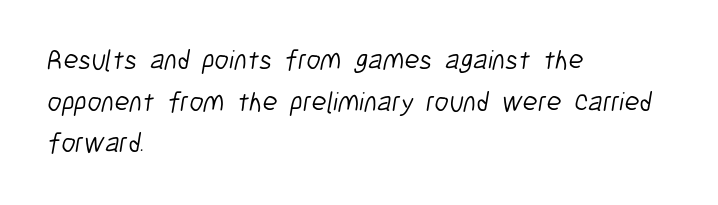
Nope, no serifs anywhere on these letters. These lines are rendered in a variable-pitch font. Compared with typical paragraphs, the rows here are spaced about the same. Short and long lines alike share a common starting point at left. A clean baseline with only descenders dipping below it. No letter is thick-stroked: the sample isn't bold.
